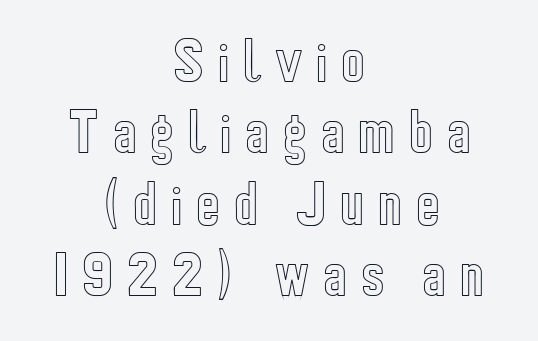
Words float on clear page, feet unadorned. Short note: letters widely spaced. A typesetter would call this proportional, since set widths differ per character. The lines are quadded center. When letters stand straight like this, we call the style roman or upright. Whoever set this chose a conventional vertical rhythm.
